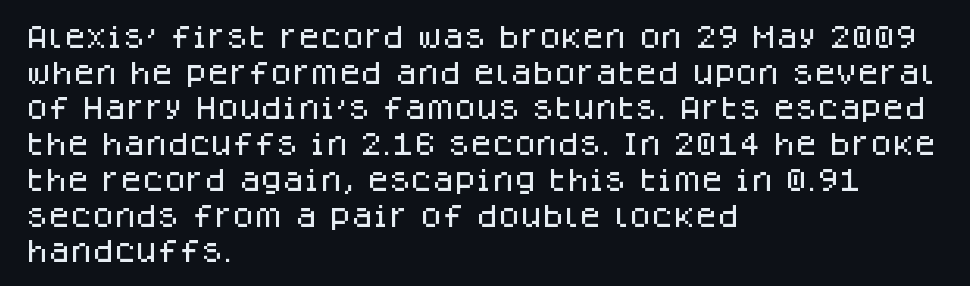
Glyph-to-glyph distance matches everyday printed text. The baseline area is clear. These lines are set flush left with a ragged right edge. Designer's note — italics off, roman on. The rendering uses a moderate line-height, typical for paragraphs.
